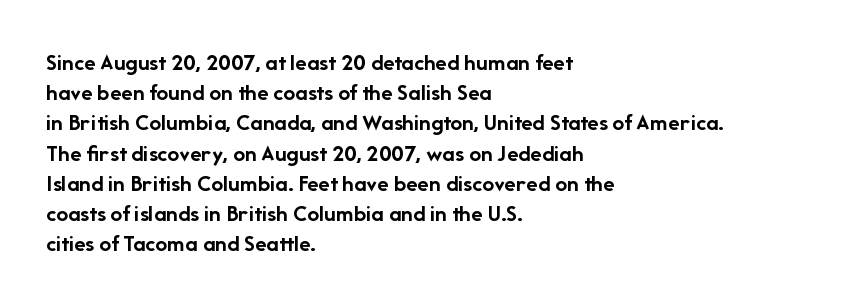
Q: Is the text bold? A: Yes.
Q: Is the text italic (slanted)? A: No, it is upright.
Q: Is the text underlined? A: No.
Q: How is the paragraph aligned? A: Left-aligned.
Q: Is the spacing between letters normal or unusually wide? A: Normal.
Q: Is the spacing between lines tight, normal or loose? A: Normal.
